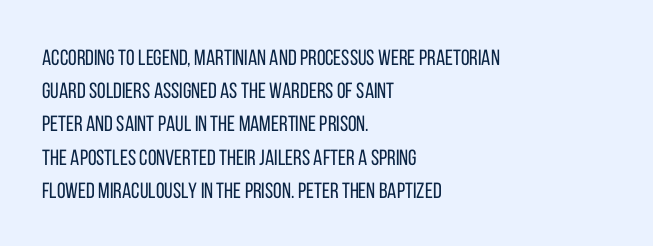
The image shows 22 px text type, upright; set left-aligned, normal line spacing (1.51x), normal letter spacing, not underlined.
